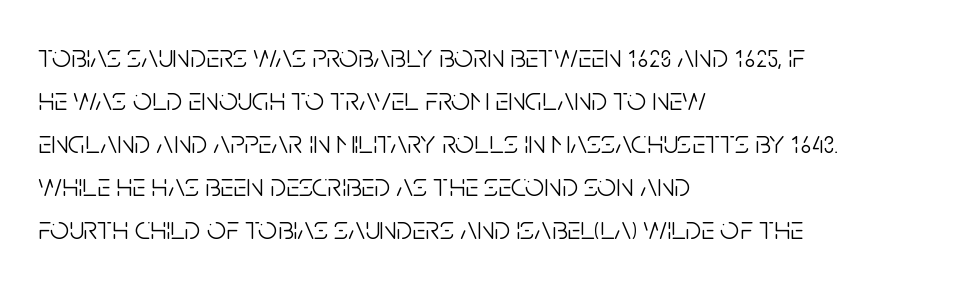
Do the characters align in a grid? No, the font is proportional. All the whitespace from short lines collects on the right. These lines keep a tight, regular rhythm from letter to letter. Line spacing here is normal. The letters carry no serifs — their stems end cleanly without finishing strokes. This sample uses an upright cut, with every glyph sitting square on the baseline.
